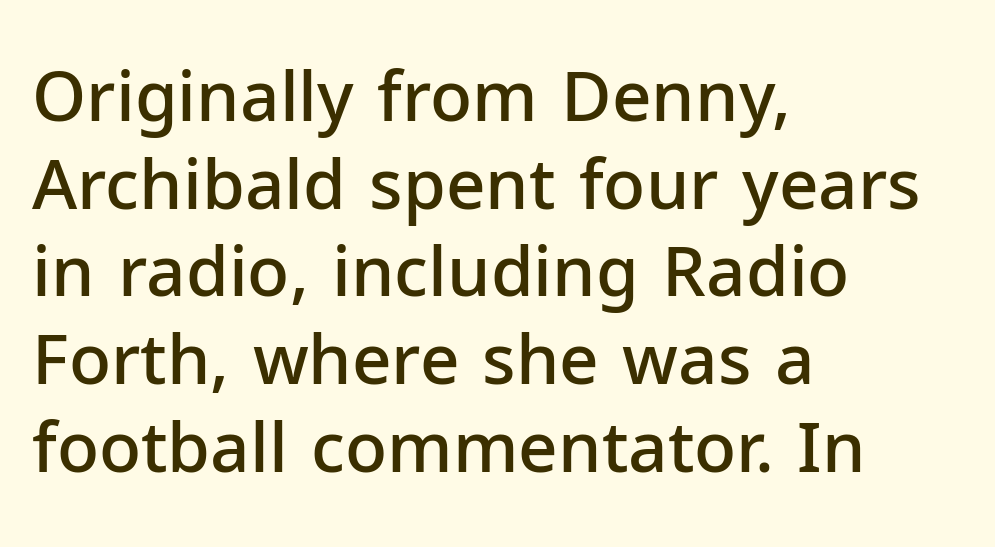
{"serif": "no", "italic": "no", "bold": "semi", "weight": "semibold", "width": "normal", "stroke_contrast": "low", "x_height": "medium", "monospaced": "no", "underline": "no", "align": "left", "line_spacing": "normal", "line_spacing_ratio": 1.27, "letter_spacing": "normal", "letter_spacing_em": 0.0, "glyph_px": 69}
